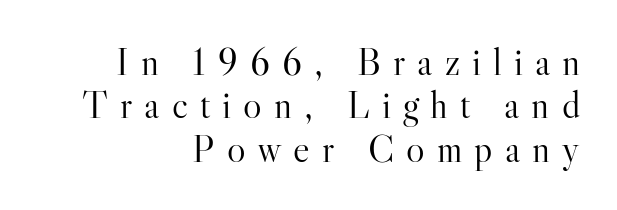
Tracking here is generous; glyphs stand well apart from one another. Small tapered or slab feet sit at the stroke ends, so this counts as serif. Proportional: the letters do not fall into vertical columns. If you drew a ruler down the right edge, every line would touch it. Beneath every word, the page is bare.
